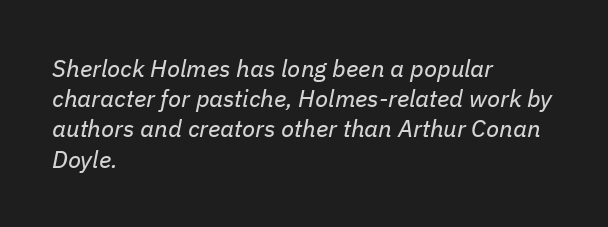
Q: Is the text bold? A: No.
Q: Is the text italic (slanted)? A: Yes, it leans right by about 11 degrees.
Q: Is the text underlined? A: No.
Q: How is the paragraph aligned? A: Left-aligned.
Q: Is the spacing between letters normal or unusually wide? A: Normal.
Q: Is the spacing between lines tight, normal or loose? A: Normal.
